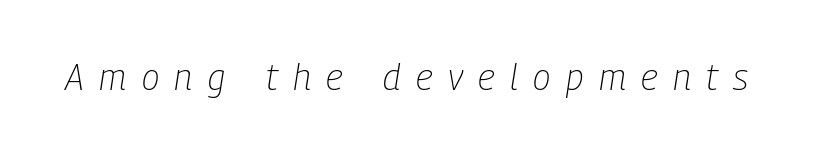
Q: Is the text bold? A: No.
Q: Is the text italic (slanted)? A: Yes, it leans right by about 9 degrees.
Q: Is the text underlined? A: No.
Q: Is the spacing between letters normal or unusually wide? A: Unusually wide.
Q: Width (condensed, normal, or wide)? A: Condensed.
Q: Stroke contrast? A: Low.
Q: x-height? A: Medium.
Q: Monospaced? A: No.
